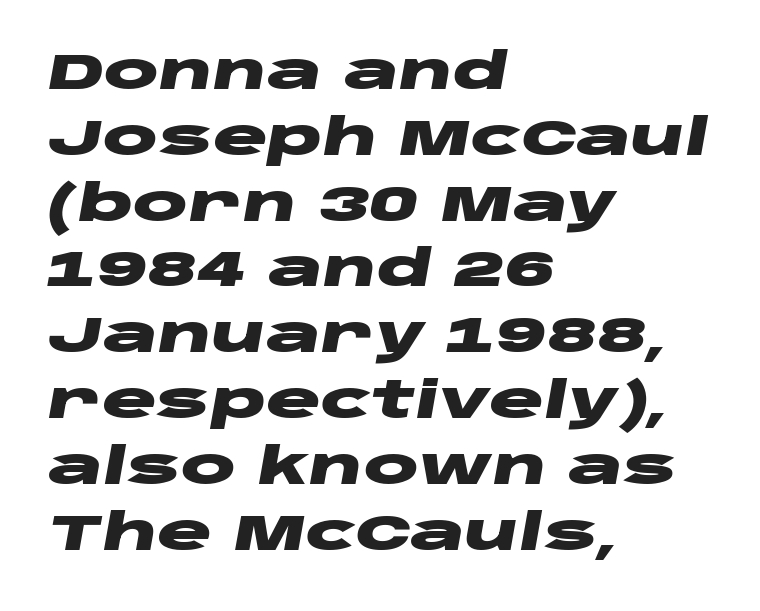
The image shows 51 px heavy, wide type, italic (leaning right); set left-aligned, normal line spacing (1.29x), normal letter spacing, not underlined; low stroke contrast and a large x-height.
